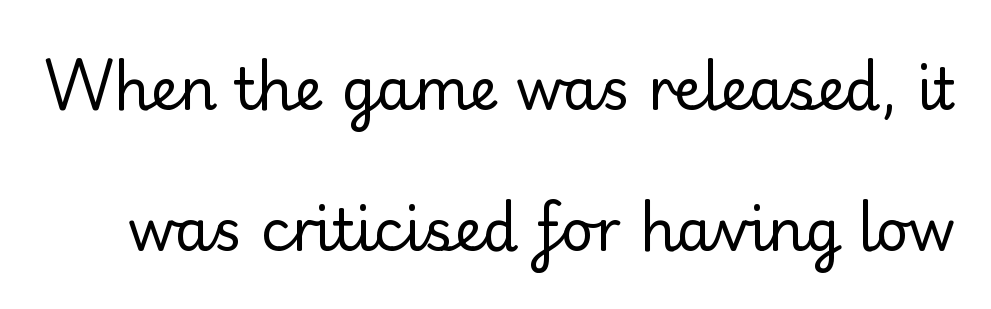
{"serif": "no", "italic": "no", "bold": "no", "weight": "regular", "width": "normal", "stroke_contrast": "low", "x_height": "small", "monospaced": "no", "underline": "no", "line_spacing": "loose", "line_spacing_ratio": 2.48, "letter_spacing": "normal", "letter_spacing_em": 0.0, "glyph_px": 57}
